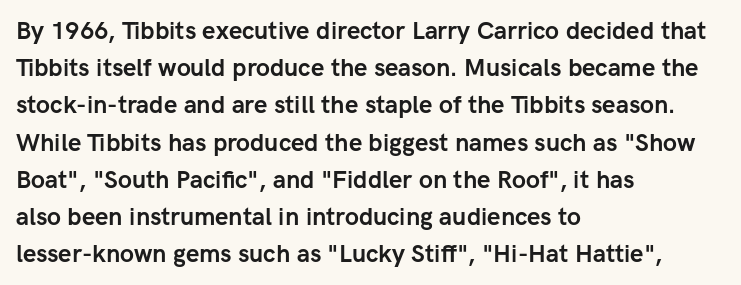
The image shows 24 px bold type, upright; set left-aligned, normal line spacing (1.55x), normal letter spacing, not underlined.
